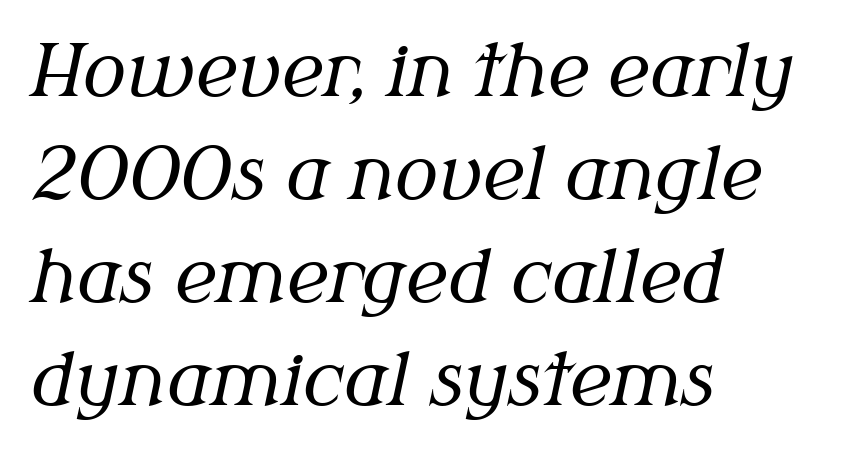
Q: Is the text bold? A: No.
Q: Is the text italic (slanted)? A: Yes, it leans right by about 12 degrees.
Q: Is the typeface a serif or a sans-serif typeface? A: Serif.
Q: Is the text underlined? A: No.
Q: How is the paragraph aligned? A: Left-aligned.
Q: Is the spacing between letters normal or unusually wide? A: Normal.
Q: Is the spacing between lines tight, normal or loose? A: Normal.
Q: Width (condensed, normal, or wide)? A: Normal.
Q: Stroke contrast? A: Medium.
Q: x-height? A: Medium.
Q: Monospaced? A: No.
